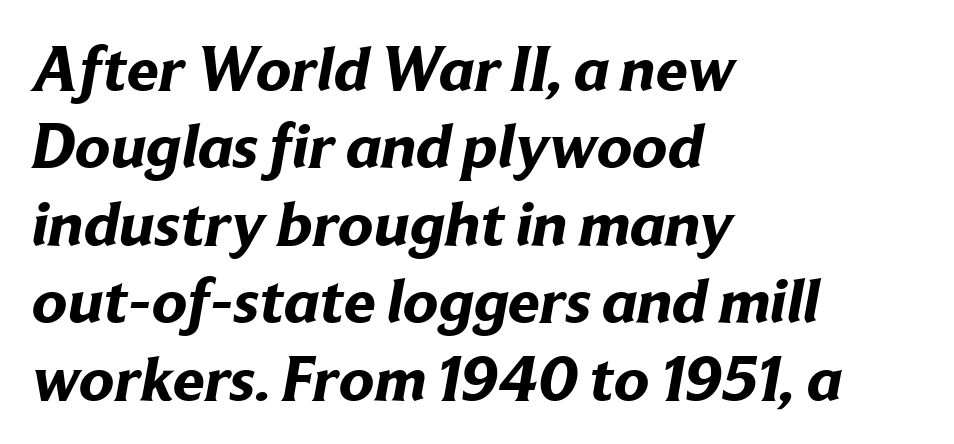
A classic flush-left, rag-right setting is used for this passage. The gap between lines stays unmarked. Nobody touched the tracking dial on this one. Bold? Absolutely — the strokes are thick and heavy. Regarding serifs, this sample does without them.
